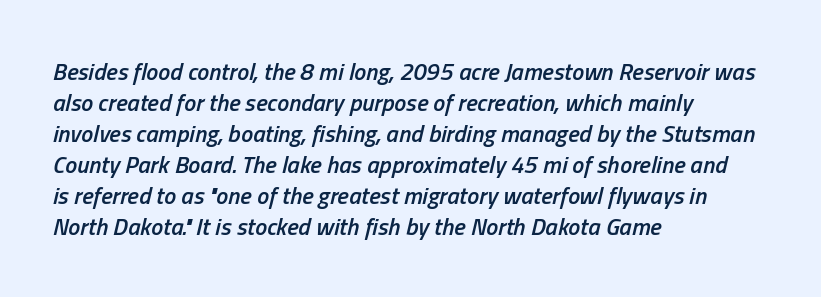
{"italic": "yes", "lean": "right", "slant_degrees": 13, "bold": "semi", "underline": "no", "align": "left", "line_spacing": "normal", "line_spacing_ratio": 1.29, "letter_spacing": "normal", "letter_spacing_em": 0.0, "glyph_px": 24}
